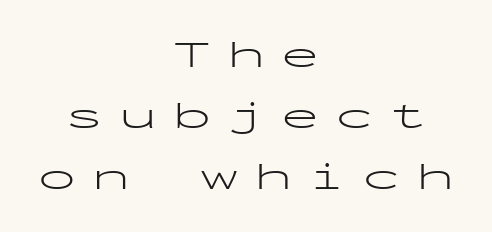
The image shows 38 px light, wide sans-serif type, upright, monospaced; set centered, normal line spacing (1.61x), unusually wide letter spacing (+0.42 em), not underlined; low stroke contrast and a medium x-height.
